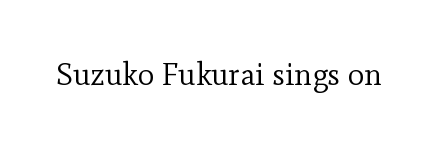
{"serif": "yes", "italic": "no", "bold": "no", "weight": "regular", "width": "normal", "x_height": "small", "monospaced": "no", "underline": "no", "letter_spacing": "normal", "letter_spacing_em": 0.0, "glyph_px": 31}
